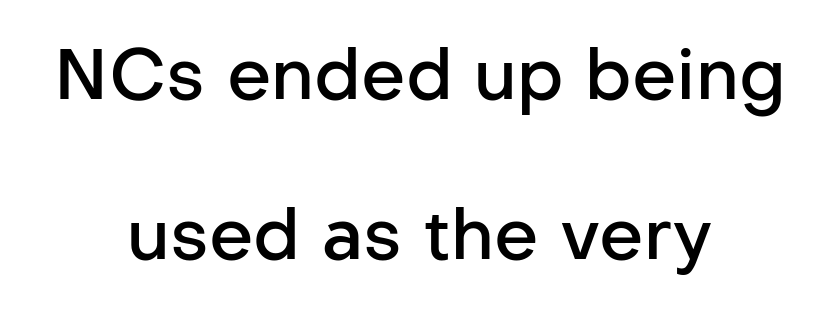
The image shows 70 px semibold sans-serif type, upright; set centered, loose line spacing (2.29x), normal letter spacing, not underlined; low stroke contrast and a medium x-height.
